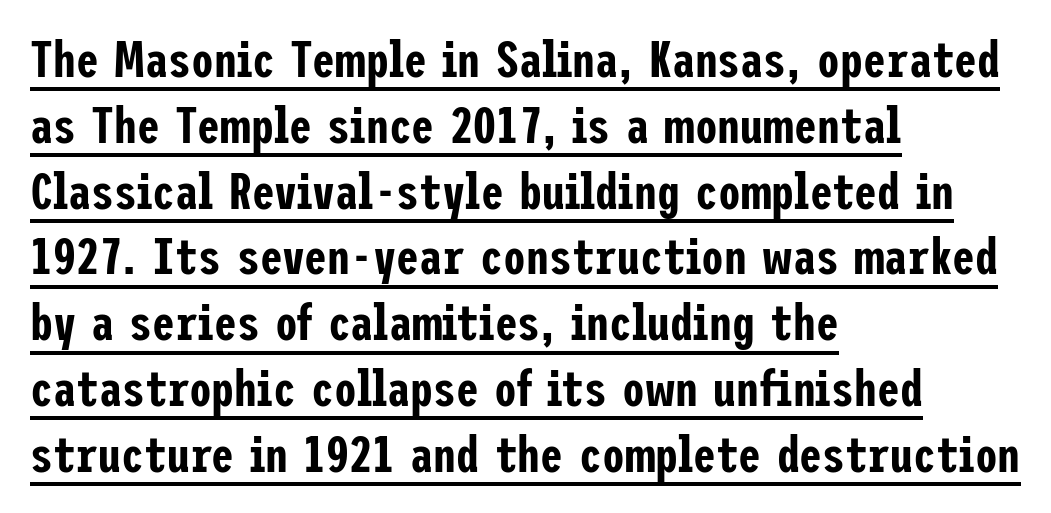
{"serif": "no", "italic": "no", "width": "condensed", "stroke_contrast": "low", "x_height": "medium", "underline": "yes", "align": "left", "line_spacing": "normal", "line_spacing_ratio": 1.29, "letter_spacing": "normal", "letter_spacing_em": 0.0, "glyph_px": 51}
